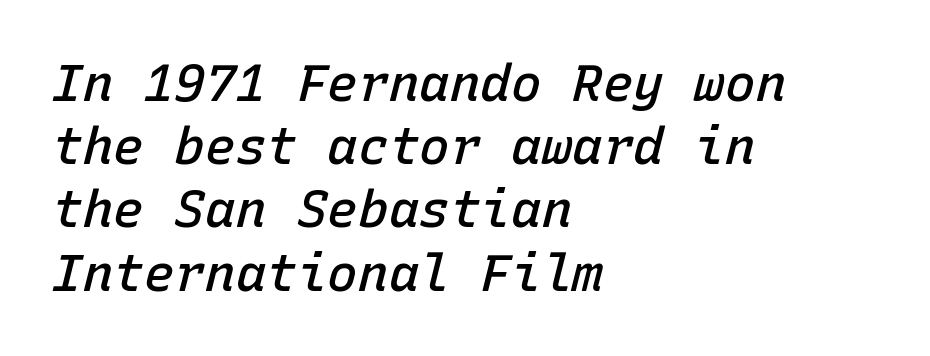
Is the type slanted? Yes — the strokes lean at a clear angle. Bare-footed words on every line. The paragraph shown leans on its left margin. Think of a typewriter: that constant character pitch is what you see here. In terms of letterspacing, this is plain default setting. Slightly chunky letters — semibold, I'd say, not full bold.
